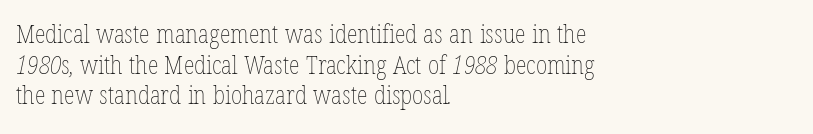
Standard letterfit; no display-style spreading of the glyphs. Visually the block forms a straight wall on the left and a jagged coastline on the right. Plain, unruled lines of type. Weight: not bold — regular or lighter.
